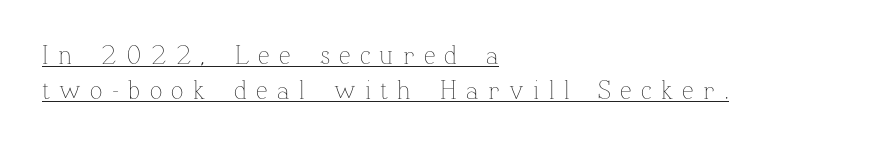
The image shows 26 px text type, upright; set left-aligned, normal line spacing (1.36x), unusually wide letter spacing (+0.36 em), underlined.
